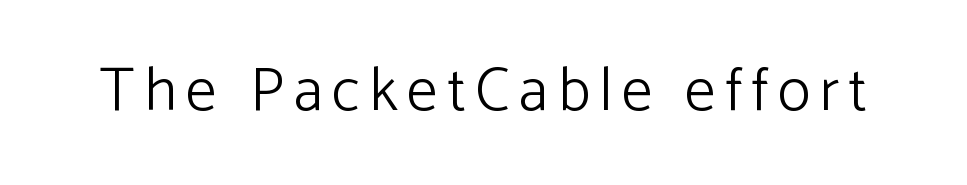
The passage shown is typed in a proportional face where columns would drift. Plain, unruled lines of type. These lines were composed using upright roman letters. No letter is thick-stroked: the sample isn't bold.
